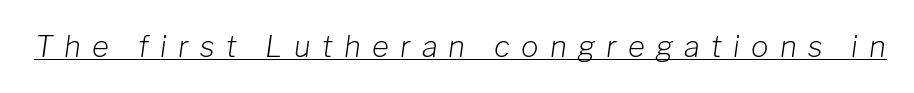
Spacing verdict: proportional, widths tailored to each character. The rendered words wear a rule along their underside. Weight: not bold — regular or lighter. The lettering tilts uniformly, giving the passage an italic look.
